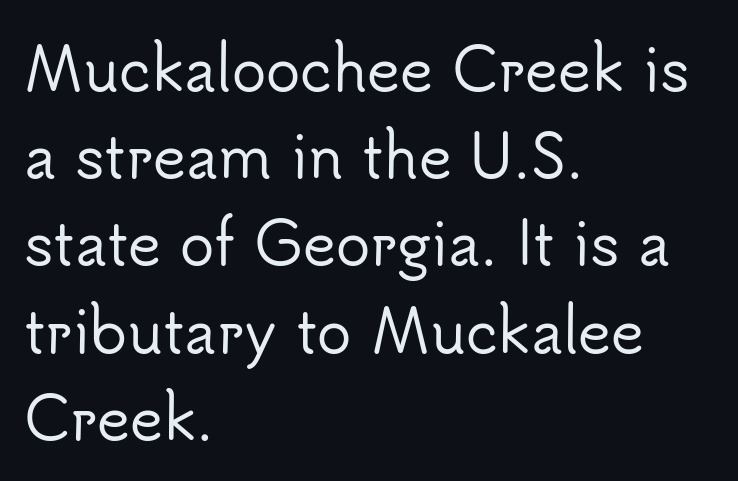
The leading is moderate, giving the passage an even texture. Type without underlining. Standard letterfit; no display-style spreading of the glyphs. Reading down the block, your eye returns to a fixed left position each line. Proportional: the letters do not fall into vertical columns.
